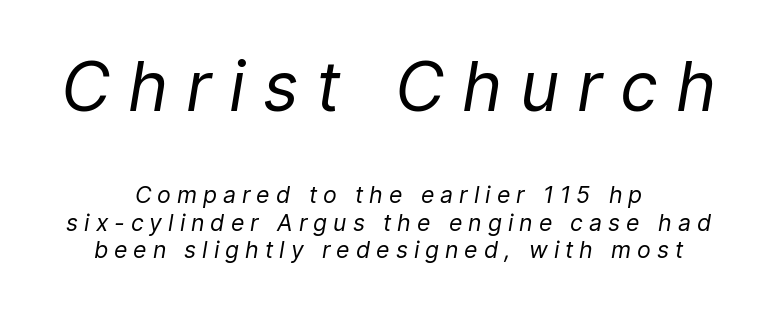
The image shows 68 px regular-weight type, italic (leaning right); set centered, line spacing 1.19x, unusually wide letter spacing (+0.26 em), not underlined; the first (top) block is 2.96x larger; low stroke contrast and a medium x-height.
